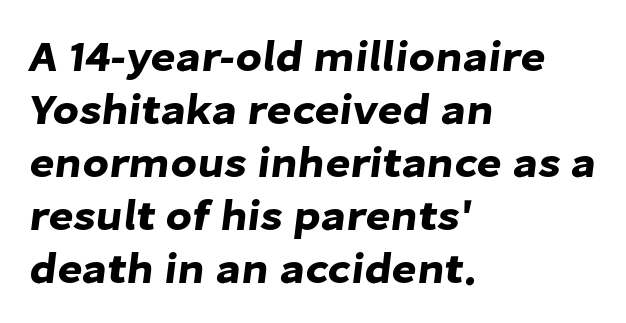
Short and long lines alike share a common starting point at left. Proportional: the letters do not fall into vertical columns. The letterforms sit shoulder to shoulder at normal distance. Each letter's strokes conclude bluntly, with no projecting serifs. The area under the type is left untouched.
